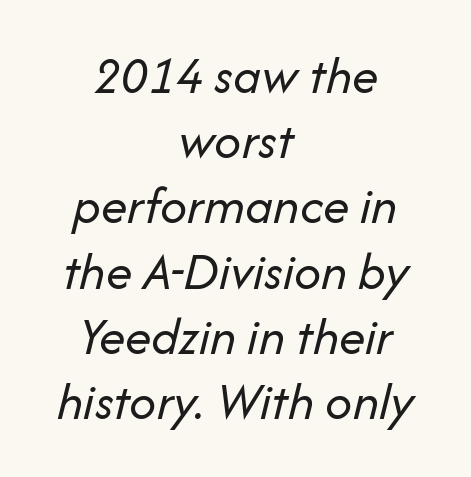
The image shows 53 px regular-weight type, italic (leaning right); set centered, line spacing 1.23x, normal letter spacing, not underlined; low stroke contrast and a medium x-height.
